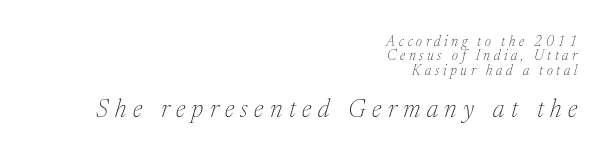
{"italic": "yes", "lean": "right", "slant_degrees": 17, "bold": "no", "underline": "no", "align": "right", "line_spacing": "tight", "line_spacing_ratio": 1.03, "letter_spacing": "wide", "letter_spacing_em": 0.26, "larger_block": "second", "size_ratio": 1.79, "glyph_px": 25}
